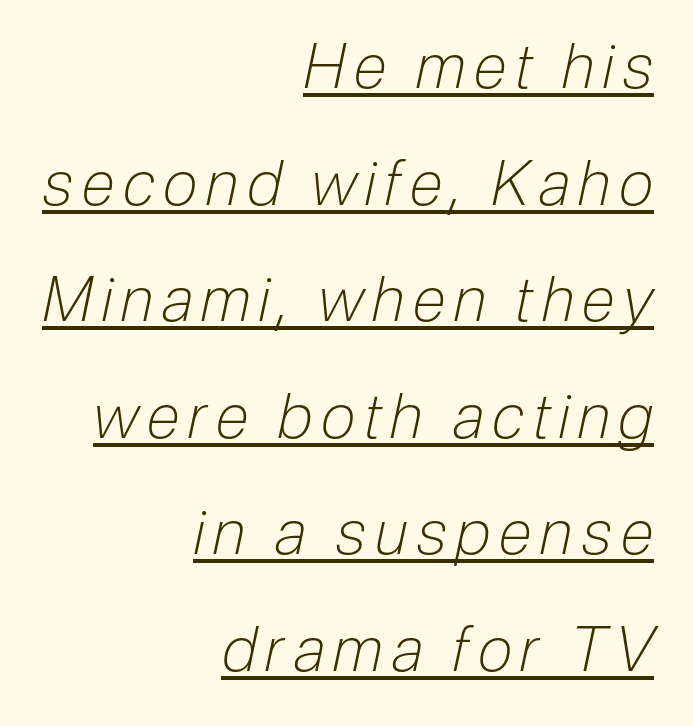
The image shows 62 px light, condensed type, italic (leaning right); set right-aligned, line spacing 1.88x, underlined; low stroke contrast and a medium x-height.
